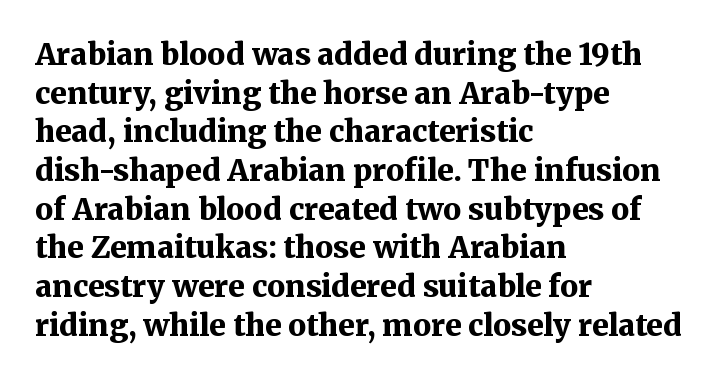
{"serif": "yes", "italic": "no", "bold": "yes", "weight": "bold", "width": "normal", "stroke_contrast": "medium", "x_height": "medium", "monospaced": "no", "underline": "no", "align": "left", "line_spacing": "normal", "line_spacing_ratio": 1.29, "letter_spacing": "normal", "letter_spacing_em": 0.0, "glyph_px": 30}
